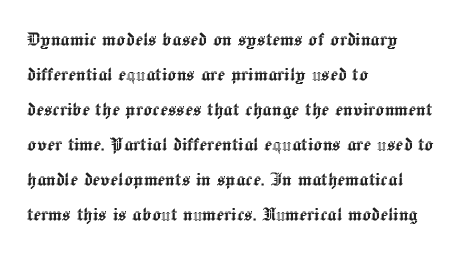
Q: Is the text italic (slanted)? A: No, it is upright.
Q: Is the text underlined? A: No.
Q: How is the paragraph aligned? A: Left-aligned.
Q: Is the spacing between letters normal or unusually wide? A: Normal.
Q: Is the spacing between lines tight, normal or loose? A: Normal.
